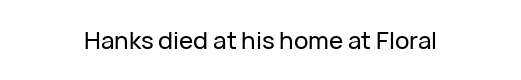
A centered setting, common on invitations and titles, is used for this passage. The glyphs are unaccompanied by any horizontal stroke below them. A typesetter would mark this as roman, not italic. Nothing unusual about the tracking: characters are spaced as the font intends.
